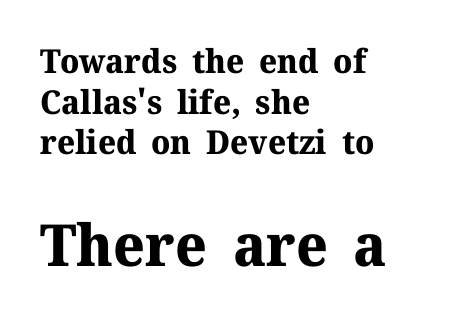
The image shows 58 px bold serif type, upright; set left-aligned, line spacing 1.23x, normal letter spacing, not underlined; the second (bottom) block is 1.76x larger; medium stroke contrast and a medium x-height.
